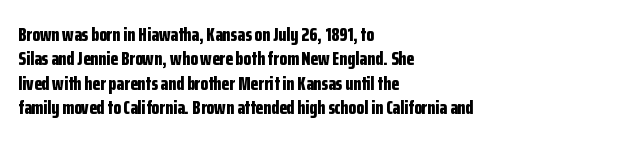
Q: Is the text bold? A: Yes.
Q: Is the text italic (slanted)? A: No, it is upright.
Q: Is the text underlined? A: No.
Q: How is the paragraph aligned? A: Left-aligned.
Q: Is the spacing between letters normal or unusually wide? A: Normal.
